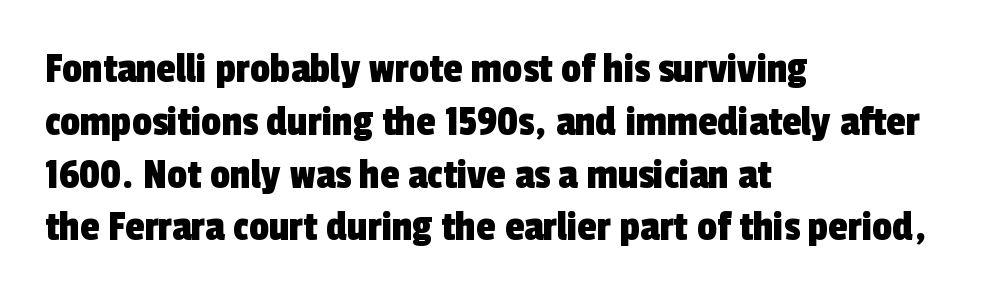
All the whitespace from short lines collects on the right. Lines of text with bare space underneath. Observe the ordinary spacing: letters are neighbours, not strangers. The designer went with a sans here, leaving each stem footless. The letters advance in unequal steps, a hallmark of proportional type.
